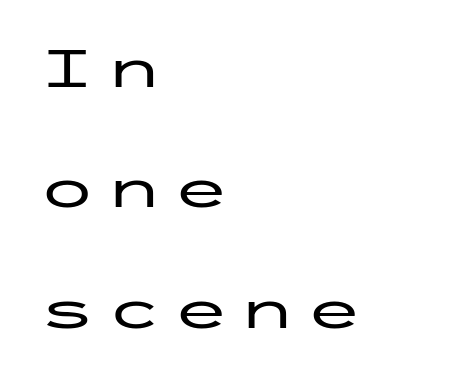
Q: Is the text italic (slanted)? A: No, it is upright.
Q: Is the typeface a serif or a sans-serif typeface? A: Sans-serif.
Q: Is the text underlined? A: No.
Q: How is the paragraph aligned? A: Left-aligned.
Q: Is the spacing between lines tight, normal or loose? A: Loose.
Q: Width (condensed, normal, or wide)? A: Wide.
Q: Stroke contrast? A: Low.
Q: x-height? A: Medium.
